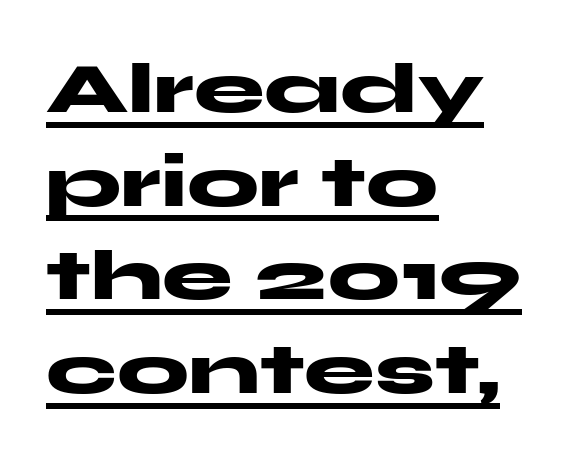
Q: Is the text bold? A: Yes.
Q: Is the text italic (slanted)? A: No, it is upright.
Q: Is the typeface a serif or a sans-serif typeface? A: Sans-serif.
Q: Is the text underlined? A: Yes.
Q: How is the paragraph aligned? A: Left-aligned.
Q: Is the spacing between letters normal or unusually wide? A: Normal.
Q: Is the spacing between lines tight, normal or loose? A: Normal.
Q: Width (condensed, normal, or wide)? A: Wide.
Q: Stroke contrast? A: Medium.
Q: x-height? A: Medium.
Q: Monospaced? A: No.
